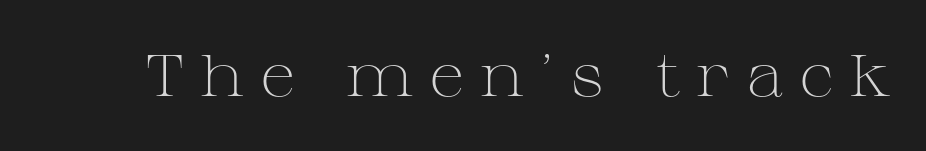
Each letter keeps its own natural width here, so spacing adapts to shape. The space beneath each line is pristine and unruled. These lines have a slow, spaced-out rhythm from letter to letter. Font category for this specimen: serif. Nothing heavy about these letters — not bold at all. Is there any slant? The stems are plumb.
